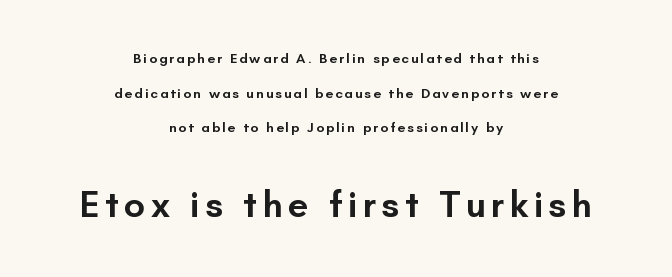
The image shows 37 px semibold sans-serif type, upright; set centered, loose line spacing (2.47x), not underlined; the second (bottom) block is 2.64x larger; low stroke contrast and a small x-height.
